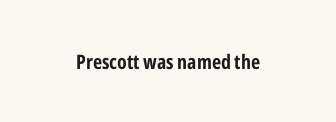
{"italic": "no", "bold": "yes", "underline": "no", "letter_spacing": "normal", "letter_spacing_em": 0.0, "glyph_px": 20}
